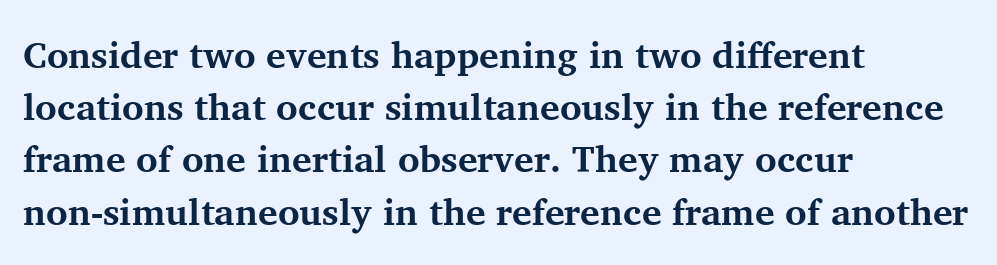
{"serif": "yes", "italic": "no", "bold": "yes", "weight": "bold", "width": "normal", "stroke_contrast": "medium", "x_height": "medium", "monospaced": "no", "underline": "no", "align": "left", "line_spacing": "normal", "line_spacing_ratio": 1.41, "letter_spacing": "normal", "letter_spacing_em": 0.0, "glyph_px": 37}
